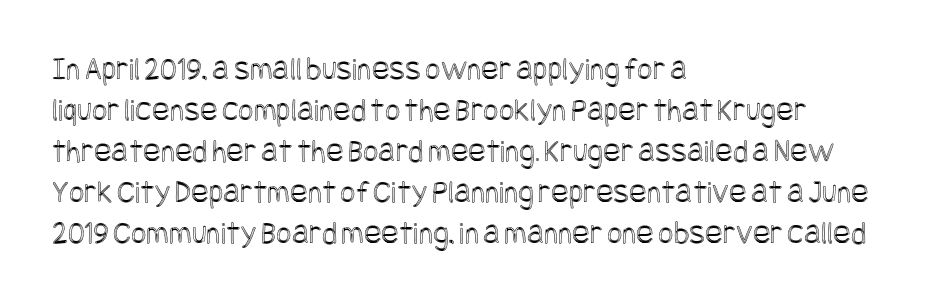
Does the lettering tilt? It doesn't — this is upright. The space beneath each line is pristine and unruled. Glyph-to-glyph distance matches everyday printed text. Visually the block forms a straight wall on the left and a jagged coastline on the right.
